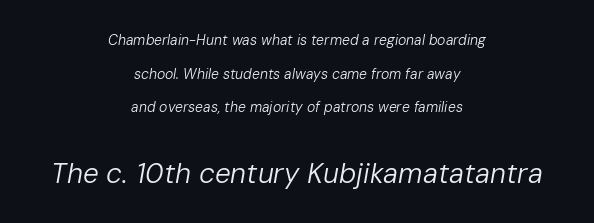
The passage shown is typed in a proportional face where columns would drift. Horizontally, the lines are justified to the midpoint only. Compared with typical body copy, the letter spacing here is the same. Anything drawn beneath the words? Only blank space. The passage shown leans; its letterforms are oblique.
